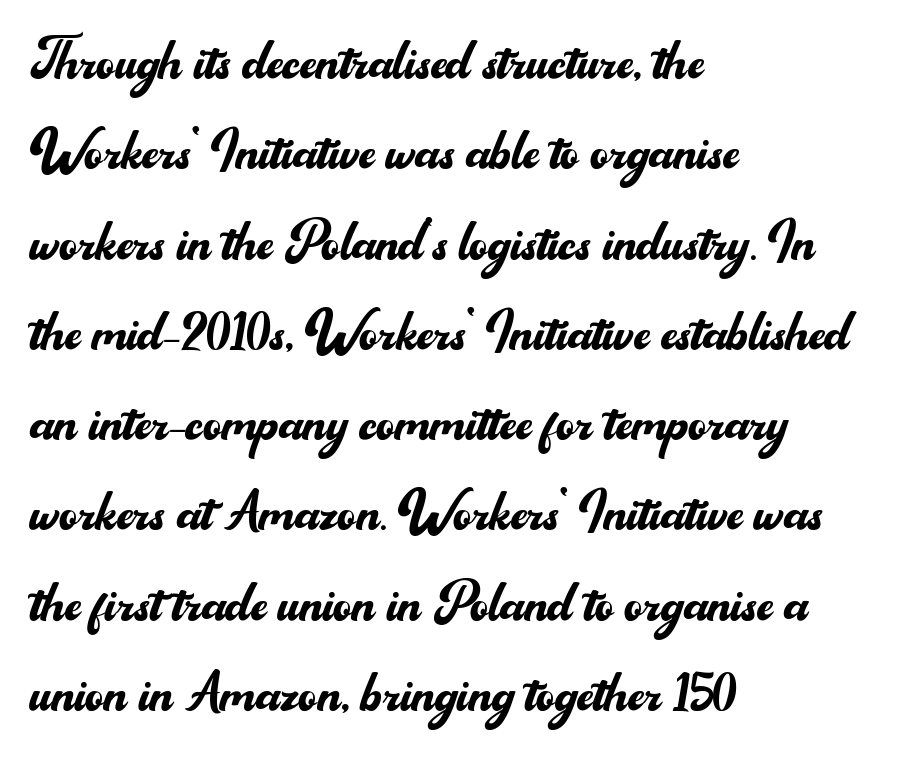
Q: Is the text bold? A: No.
Q: Is the text italic (slanted)? A: Yes.
Q: Is the typeface a serif or a sans-serif typeface? A: Sans-serif.
Q: Is the text underlined? A: No.
Q: How is the paragraph aligned? A: Left-aligned.
Q: Is the spacing between letters normal or unusually wide? A: Normal.
Q: Is the spacing between lines tight, normal or loose? A: Normal.
Q: Width (condensed, normal, or wide)? A: Normal.
Q: Stroke contrast? A: Medium.
Q: x-height? A: Small.
Q: Monospaced? A: No.
